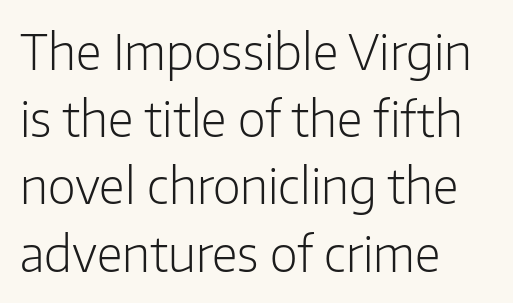
The image shows 48 px light sans-serif type, upright; set left-aligned, normal line spacing (1.4x), normal letter spacing, not underlined; low stroke contrast and a medium x-height.
